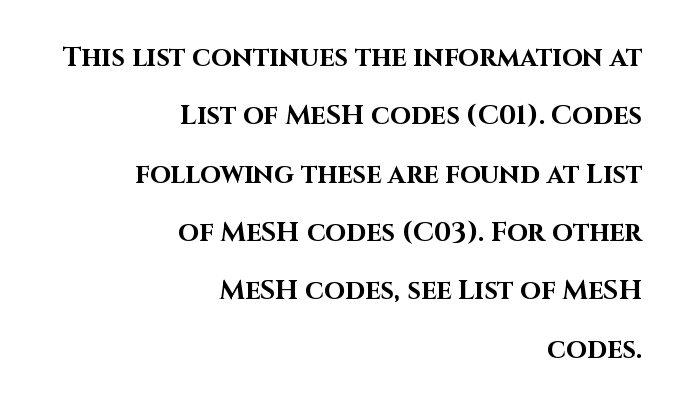
Each line ends at the same right margin while the left side varies. The letters stand straight up with perfectly vertical stems. What weight is shown? A full bold with thick strokes. Notice the wide empty band between every row — that's loose leading.
